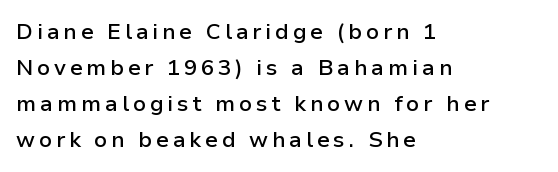
Q: Is the text bold? A: Semi-bold.
Q: Is the text italic (slanted)? A: No, it is upright.
Q: Is the text underlined? A: No.
Q: How is the paragraph aligned? A: Left-aligned.
Q: Is the spacing between lines tight, normal or loose? A: Normal.
